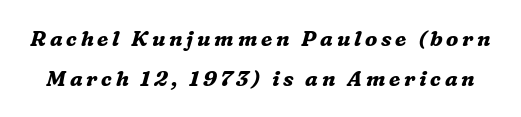
The image shows 21 px bold type, italic (leaning right); set line spacing 1.89x, not underlined.
